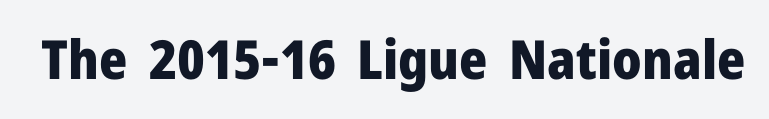
{"serif": "no", "italic": "no", "bold": "yes", "weight": "heavy", "width": "normal", "stroke_contrast": "low", "x_height": "medium", "monospaced": "no", "underline": "no", "letter_spacing": "normal", "letter_spacing_em": 0.0, "glyph_px": 54}
